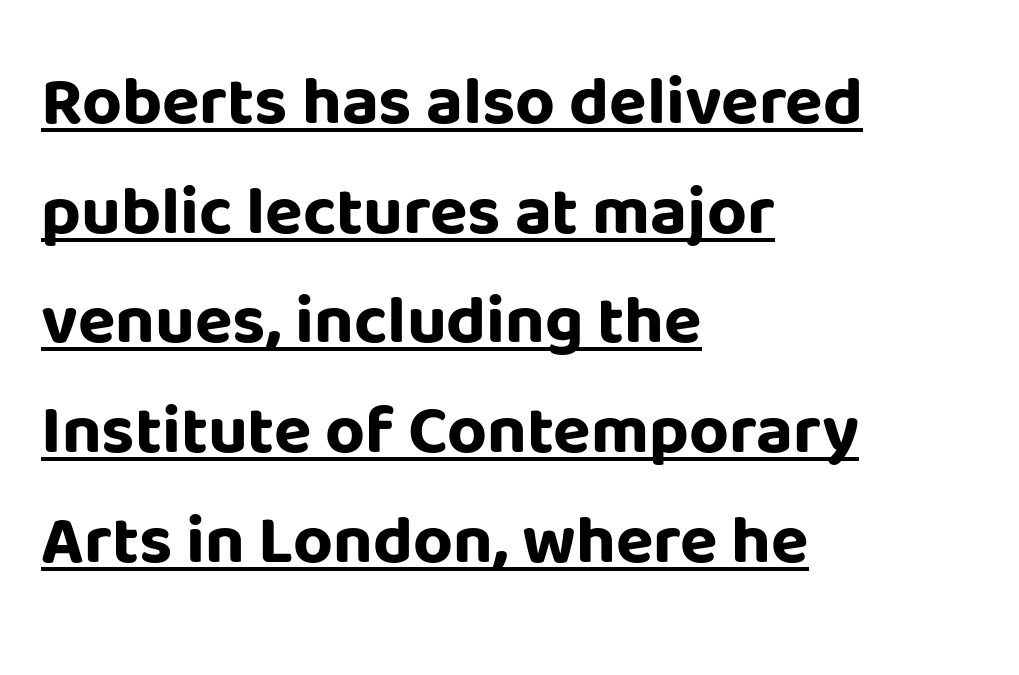
{"serif": "no", "italic": "no", "bold": "yes", "weight": "bold", "width": "normal", "stroke_contrast": "low", "x_height": "large", "monospaced": "no", "underline": "yes", "align": "left", "line_spacing": "normal", "line_spacing_ratio": 1.59, "letter_spacing": "normal", "letter_spacing_em": 0.0, "glyph_px": 69}
